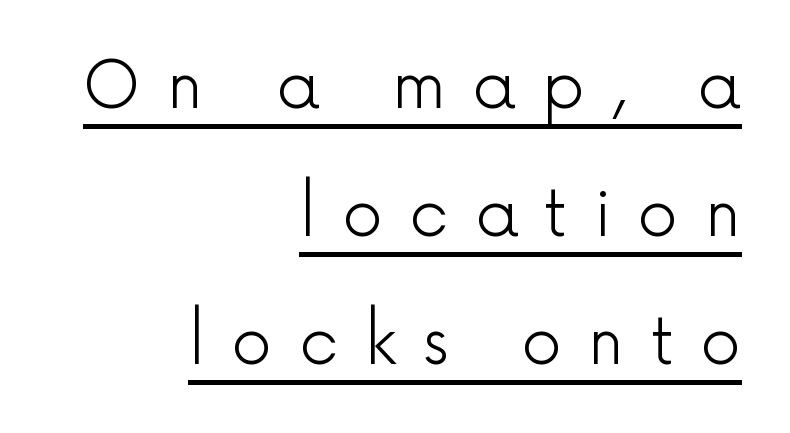
The image shows 64 px light sans-serif type, upright; set right-aligned, loose line spacing (2.0x), unusually wide letter spacing (+0.41 em), underlined; a medium x-height.
